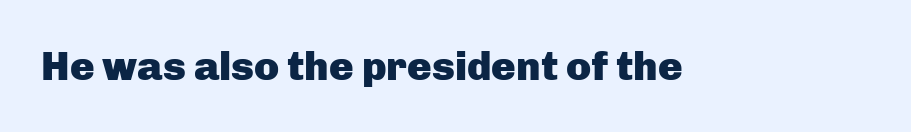
The image shows 41 px heavy sans-serif type, upright; set normal letter spacing, not underlined; low stroke contrast and a medium x-height.
